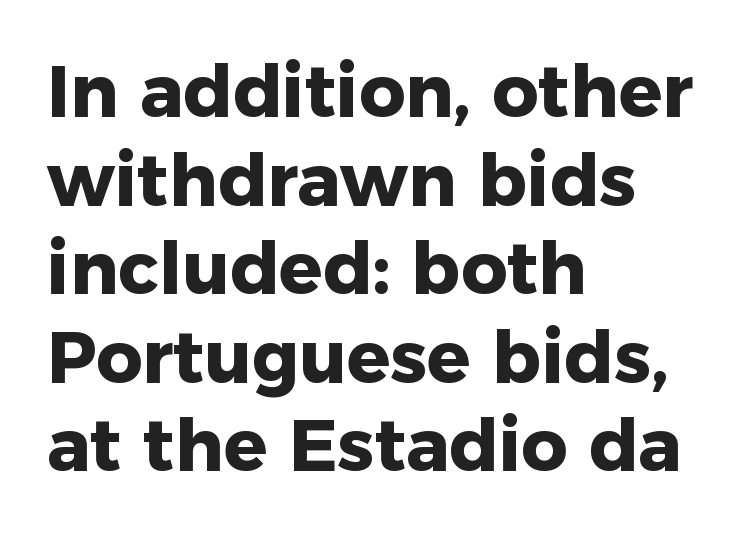
{"serif": "no", "italic": "no", "bold": "yes", "weight": "heavy", "width": "normal", "stroke_contrast": "low", "x_height": "medium", "monospaced": "no", "underline": "no", "align": "left", "line_spacing_ratio": 1.23, "letter_spacing": "normal", "letter_spacing_em": 0.0, "glyph_px": 72}
